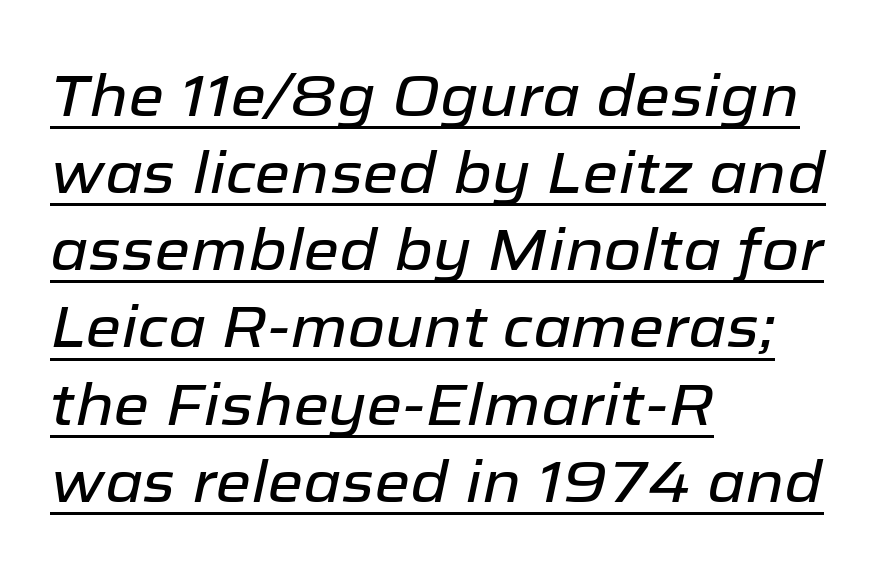
The image shows 58 px text type, italic (leaning right); set left-aligned, normal line spacing (1.33x), normal letter spacing, underlined; low stroke contrast and a medium x-height.
